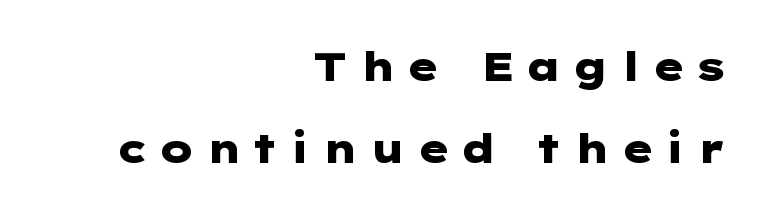
Q: Is the text bold? A: Yes.
Q: Is the text italic (slanted)? A: No, it is upright.
Q: Is the typeface a serif or a sans-serif typeface? A: Sans-serif.
Q: Is the text underlined? A: No.
Q: How is the paragraph aligned? A: Right-aligned.
Q: Is the spacing between letters normal or unusually wide? A: Unusually wide.
Q: Is the spacing between lines tight, normal or loose? A: Loose.
Q: Width (condensed, normal, or wide)? A: Wide.
Q: Stroke contrast? A: Low.
Q: x-height? A: Medium.
